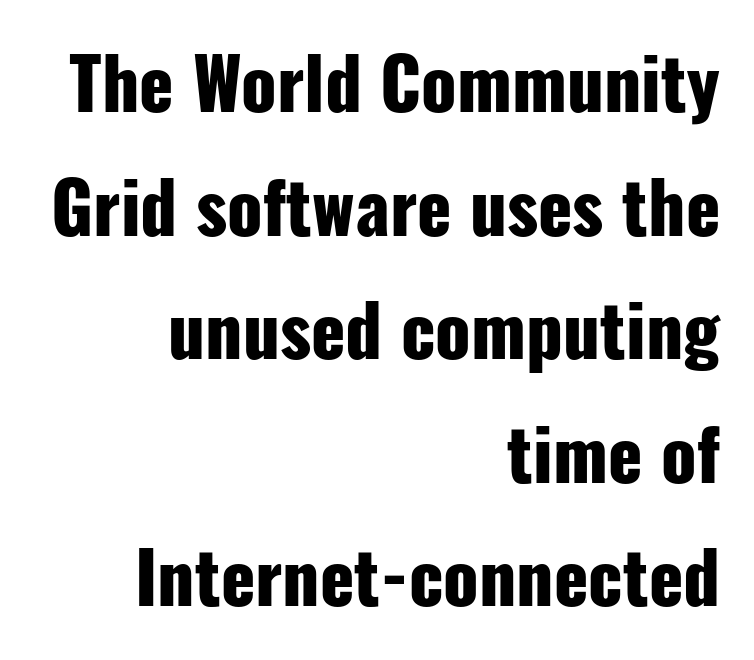
{"serif": "no", "italic": "no", "bold": "yes", "weight": "heavy", "width": "condensed", "stroke_contrast": "low", "x_height": "medium", "monospaced": "no", "underline": "no", "align": "right", "line_spacing_ratio": 1.74, "letter_spacing": "normal", "letter_spacing_em": 0.0, "glyph_px": 71}
